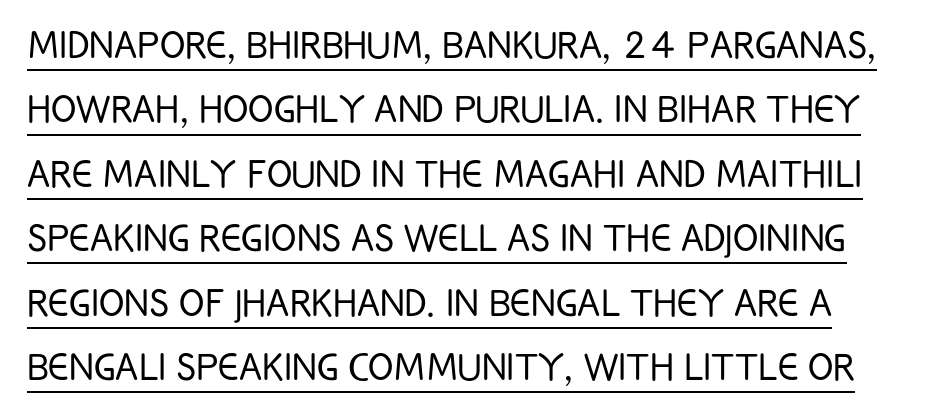
The image shows 47 px light, condensed sans-serif type, upright; set normal line spacing (1.37x), normal letter spacing, underlined; low stroke contrast and a large x-height.
